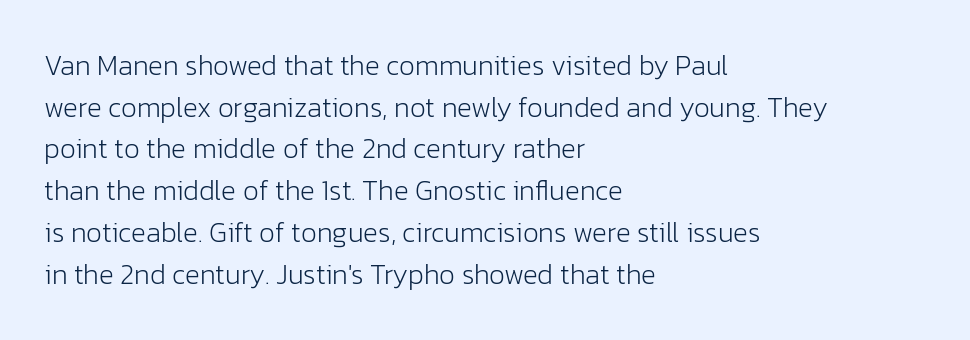
The image shows 28 px light sans-serif type, upright; set left-aligned, normal line spacing (1.49x), normal letter spacing, not underlined; low stroke contrast and a medium x-height.
